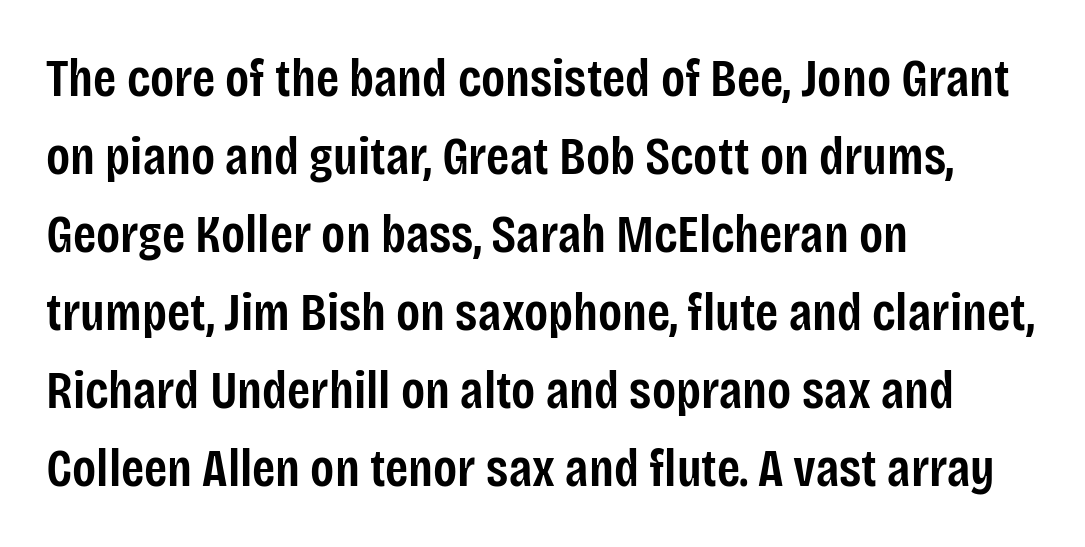
{"serif": "no", "italic": "no", "bold": "semi", "weight": "semibold", "width": "condensed", "stroke_contrast": "low", "x_height": "large", "monospaced": "no", "underline": "no", "align": "left", "line_spacing": "normal", "line_spacing_ratio": 1.47, "letter_spacing": "normal", "letter_spacing_em": 0.0, "glyph_px": 53}
